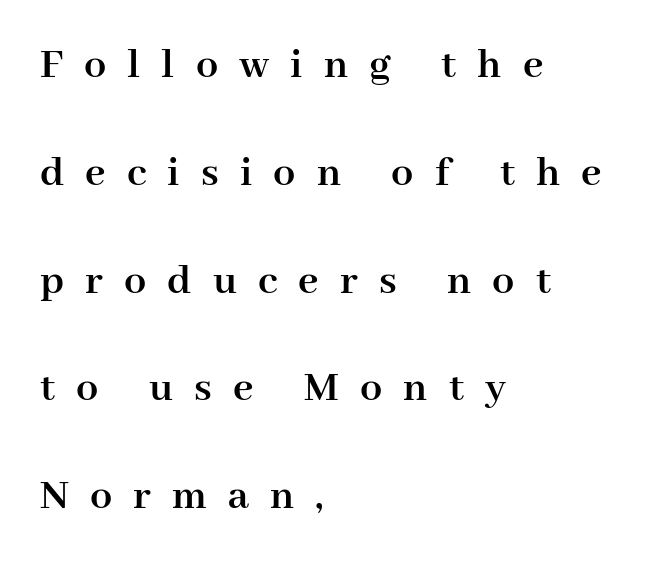
{"serif": "yes", "italic": "no", "bold": "yes", "weight": "semibold", "width": "normal", "stroke_contrast": "high", "x_height": "medium", "monospaced": "no", "underline": "no", "align": "left", "line_spacing": "loose", "line_spacing_ratio": 2.45, "letter_spacing": "wide", "letter_spacing_em": 0.48, "glyph_px": 44}
